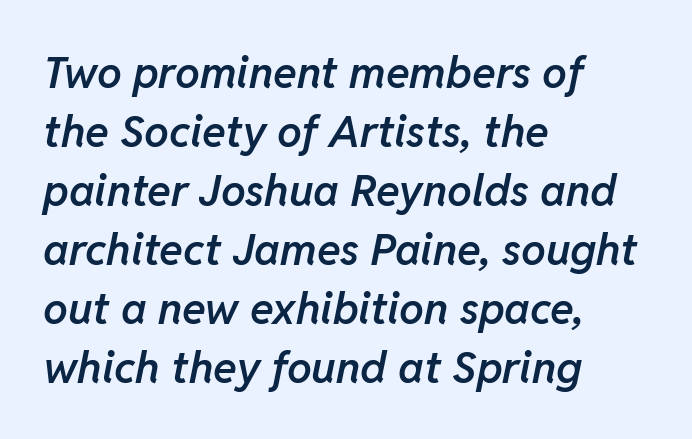
{"italic": "yes", "lean": "right", "slant_degrees": 11, "bold": "semi", "weight": "semibold", "width": "normal", "stroke_contrast": "low", "x_height": "medium", "monospaced": "no", "underline": "no", "align": "left", "line_spacing": "normal", "line_spacing_ratio": 1.34, "letter_spacing": "normal", "letter_spacing_em": 0.0, "glyph_px": 44}
